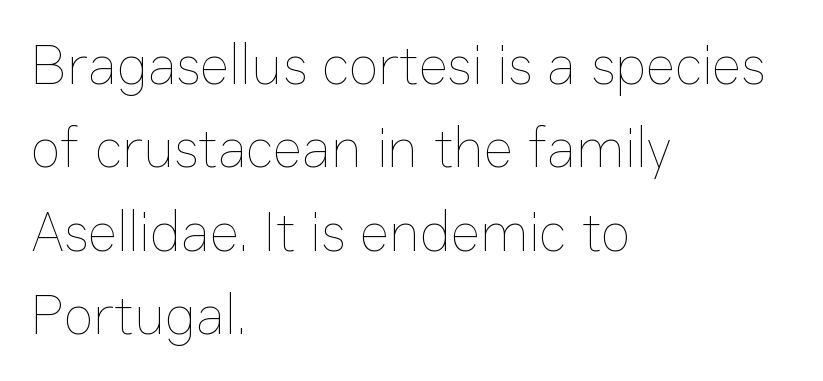
Q: Is the text bold? A: No.
Q: Is the text italic (slanted)? A: No, it is upright.
Q: Is the text underlined? A: No.
Q: How is the paragraph aligned? A: Left-aligned.
Q: Is the spacing between letters normal or unusually wide? A: Normal.
Q: Is the spacing between lines tight, normal or loose? A: Normal.
Q: Width (condensed, normal, or wide)? A: Normal.
Q: Stroke contrast? A: Low.
Q: x-height? A: Medium.
Q: Monospaced? A: No.
